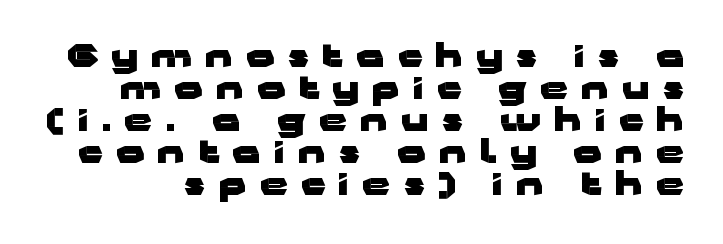
These lines have a slow, spaced-out rhythm from letter to letter. Ascenders rise straight up at ninety degrees. This sample has the flowing, uneven cadence of proportional lettering. The font is running at its bold setting.
